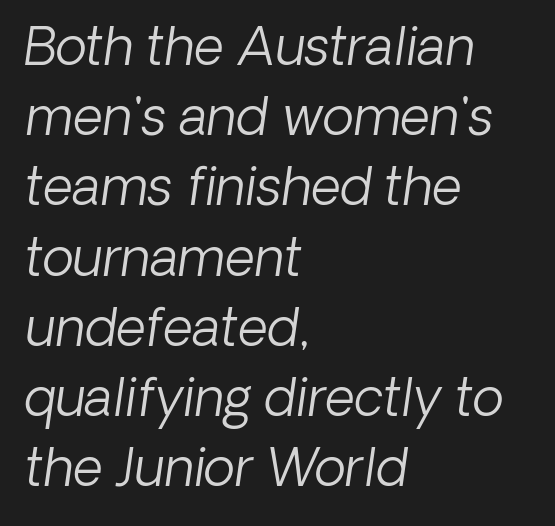
The image shows 52 px light sans-serif type; set left-aligned, normal line spacing (1.35x), normal letter spacing, not underlined; low stroke contrast and a medium x-height.
